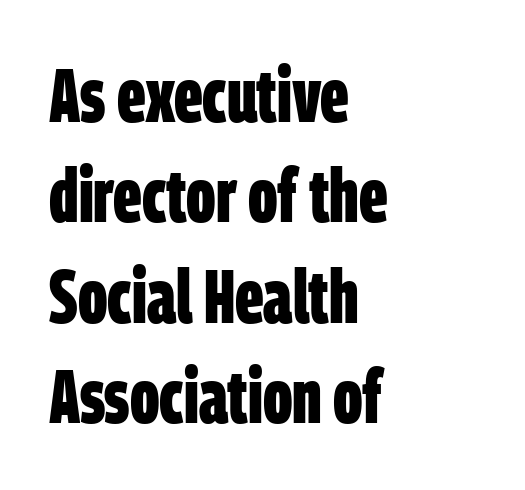
Casual observation: everything's shoved over to the left. Has an underline been added? It has not. To sum up the face: it is a sans, with no serifs. The face used here is proportionally spaced, like ordinary book or web type. Heavy-handed strokes throughout: this text is bold.
